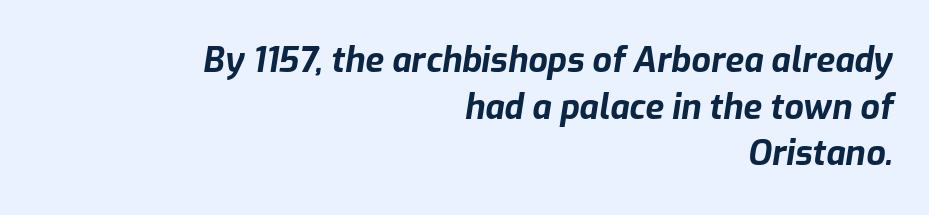
Q: Is the text bold? A: Yes.
Q: Is the text italic (slanted)? A: Yes, it leans right by about 9 degrees.
Q: Is the text underlined? A: No.
Q: How is the paragraph aligned? A: Right-aligned.
Q: Is the spacing between letters normal or unusually wide? A: Normal.
Q: Is the spacing between lines tight, normal or loose? A: Normal.
Q: Width (condensed, normal, or wide)? A: Normal.
Q: Stroke contrast? A: Low.
Q: x-height? A: Medium.
Q: Monospaced? A: No.
